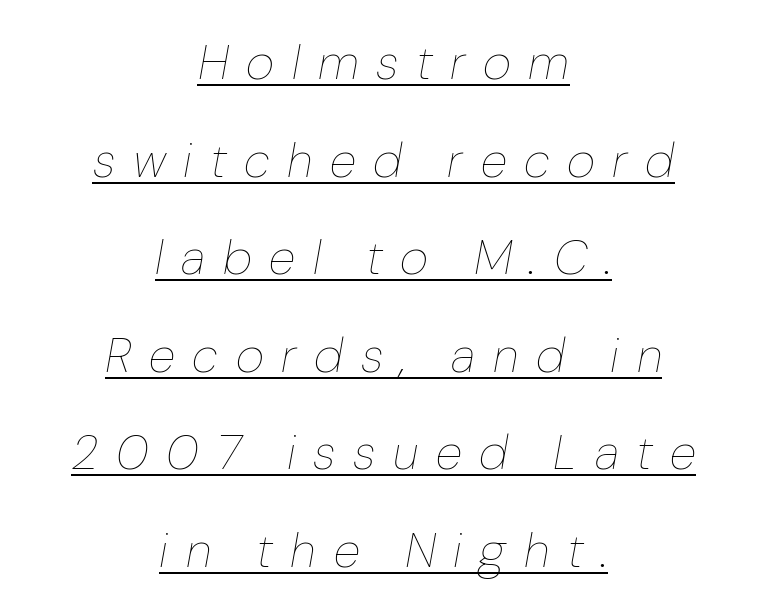
The image shows 49 px thin type, italic (leaning right); set centered, loose line spacing (1.99x), unusually wide letter spacing (+0.36 em), underlined; low stroke contrast and a medium x-height.
